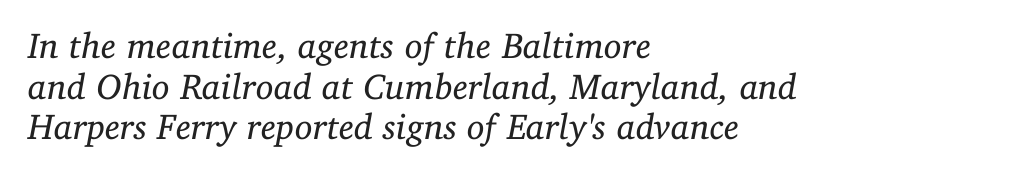
Q: Is the text bold? A: No.
Q: Is the text italic (slanted)? A: Yes, it leans right by about 11 degrees.
Q: Is the typeface a serif or a sans-serif typeface? A: Serif.
Q: Is the text underlined? A: No.
Q: How is the paragraph aligned? A: Left-aligned.
Q: Is the spacing between letters normal or unusually wide? A: Normal.
Q: Is the spacing between lines tight, normal or loose? A: Tight.
Q: Width (condensed, normal, or wide)? A: Normal.
Q: Stroke contrast? A: Low.
Q: x-height? A: Medium.
Q: Monospaced? A: No.
